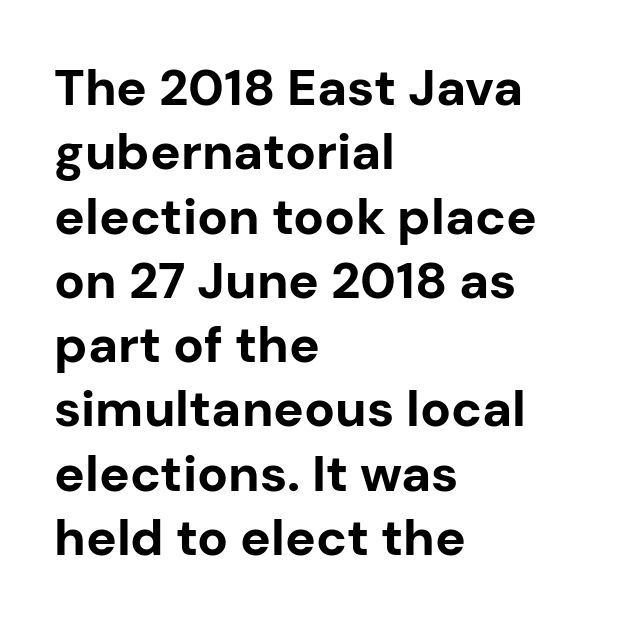
The passage shown is typeset with a sans-serif family. Is the letter spacing exaggerated? No — it looks like the ordinary default. The lines sit at an ordinary, default distance from one another. The face used here has the dense, thick strokes of a bold. Do the characters align in a grid? No, the font is proportional.
